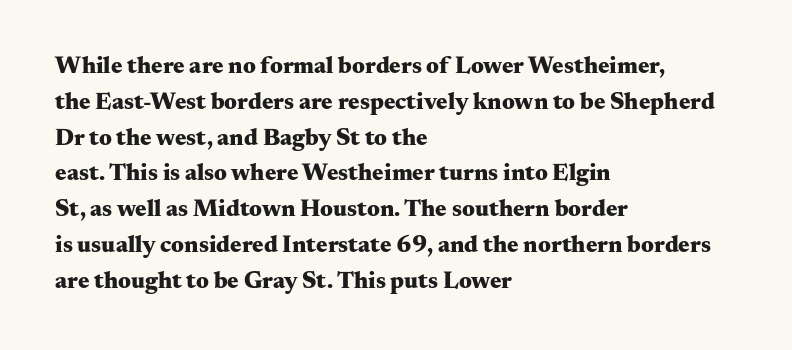
Q: Is the text bold? A: Yes.
Q: Is the text italic (slanted)? A: No, it is upright.
Q: Is the text underlined? A: No.
Q: How is the paragraph aligned? A: Left-aligned.
Q: Is the spacing between letters normal or unusually wide? A: Normal.
Q: Is the spacing between lines tight, normal or loose? A: Normal.
